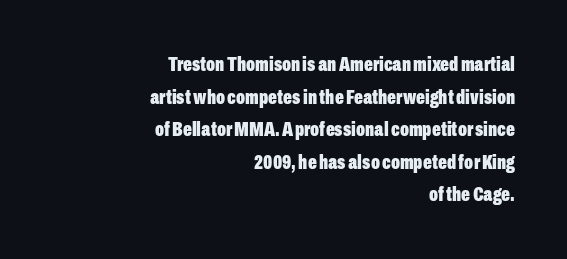
The image shows 21 px bold type, upright; set right-aligned, normal line spacing (1.55x), normal letter spacing, not underlined.
